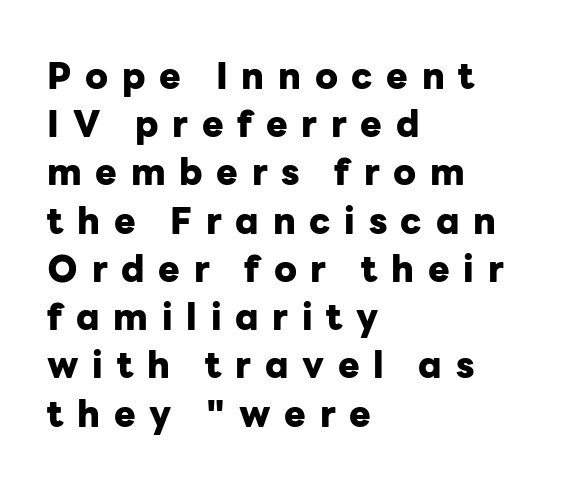
Q: Is the text bold? A: Yes.
Q: Is the text italic (slanted)? A: No, it is upright.
Q: Is the typeface a serif or a sans-serif typeface? A: Sans-serif.
Q: Is the text underlined? A: No.
Q: How is the paragraph aligned? A: Left-aligned.
Q: Is the spacing between letters normal or unusually wide? A: Unusually wide.
Q: Is the spacing between lines tight, normal or loose? A: Normal.
Q: Width (condensed, normal, or wide)? A: Normal.
Q: Stroke contrast? A: Low.
Q: x-height? A: Medium.
Q: Monospaced? A: No.
